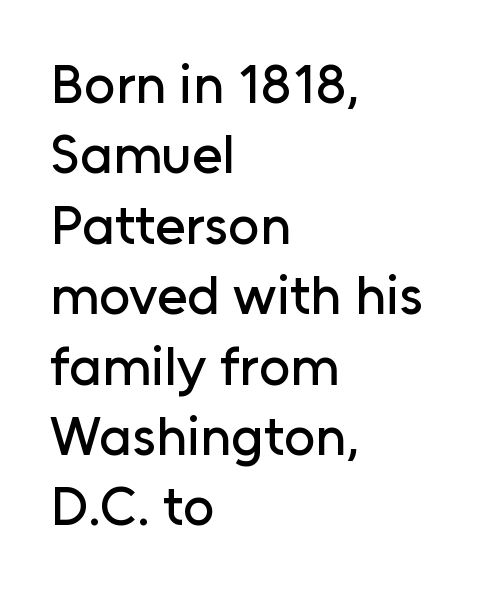
{"serif": "no", "italic": "no", "width": "normal", "stroke_contrast": "low", "x_height": "medium", "monospaced": "no", "underline": "no", "align": "left", "line_spacing": "normal", "line_spacing_ratio": 1.28, "letter_spacing": "normal", "letter_spacing_em": 0.0, "glyph_px": 55}
